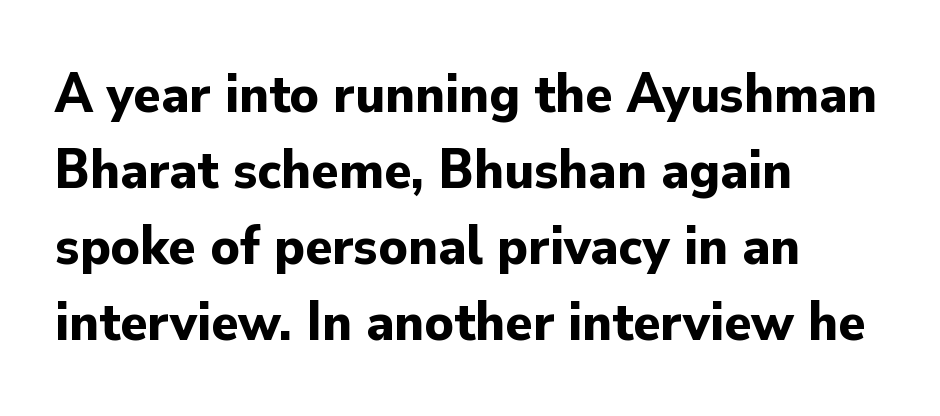
{"serif": "no", "italic": "no", "bold": "yes", "weight": "bold", "width": "normal", "stroke_contrast": "low", "x_height": "small", "monospaced": "no", "underline": "no", "align": "left", "line_spacing": "normal", "line_spacing_ratio": 1.36, "letter_spacing": "normal", "letter_spacing_em": 0.0, "glyph_px": 56}
